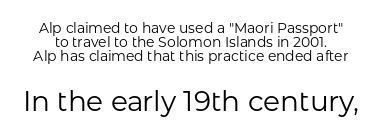
Is this a sans? Yes — the strokes have no serifs. Each stroke keeps to a modest, everyday thickness or less. Descenders hang freely into open space. The face used here appears at its bigger size in the lower chunk. A typesetter would call this proportional, since set widths differ per character.
